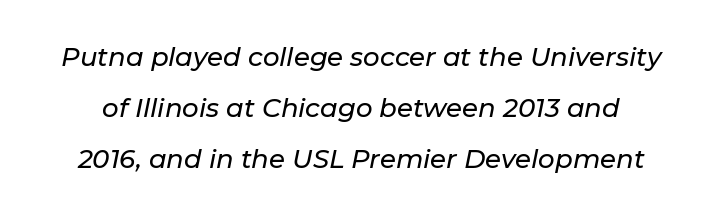
Q: Is the text italic (slanted)? A: Yes, it leans right by about 11 degrees.
Q: Is the text underlined? A: No.
Q: Is the spacing between letters normal or unusually wide? A: Normal.
Q: Is the spacing between lines tight, normal or loose? A: Loose.
